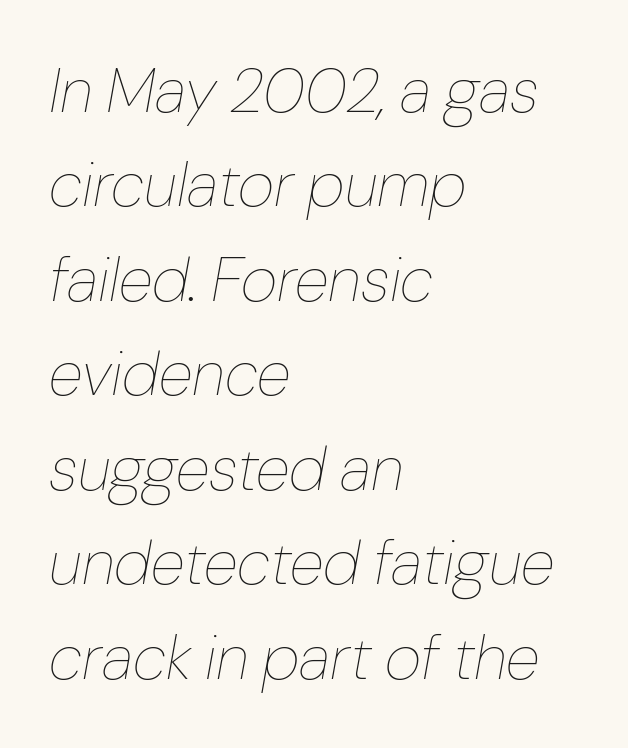
The image shows 63 px thin type, italic (leaning right); set left-aligned, normal line spacing (1.5x), normal letter spacing, not underlined; low stroke contrast and a medium x-height.
